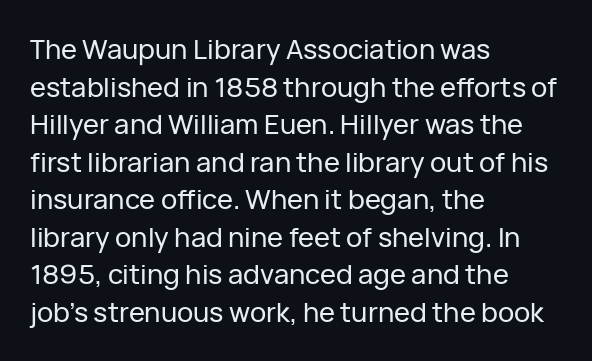
The image shows 27 px text type, upright; set left-aligned, normal line spacing (1.39x), normal letter spacing, not underlined.
